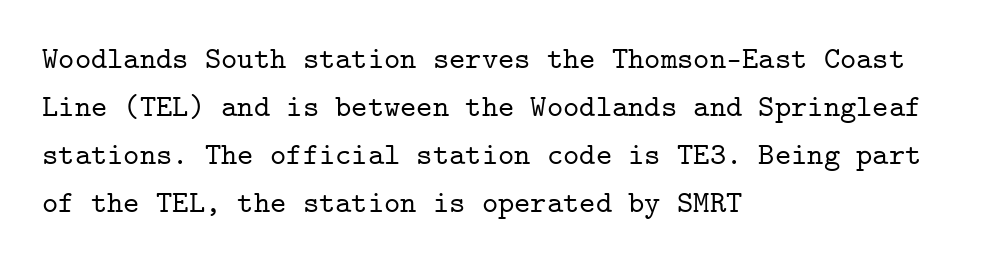
Q: Is the text italic (slanted)? A: No, it is upright.
Q: Is the typeface a serif or a sans-serif typeface? A: Serif.
Q: Is the text underlined? A: No.
Q: How is the paragraph aligned? A: Left-aligned.
Q: Is the spacing between letters normal or unusually wide? A: Normal.
Q: Is the spacing between lines tight, normal or loose? A: Normal.
Q: Width (condensed, normal, or wide)? A: Normal.
Q: Stroke contrast? A: Low.
Q: x-height? A: Medium.
Q: Monospaced? A: Yes.
